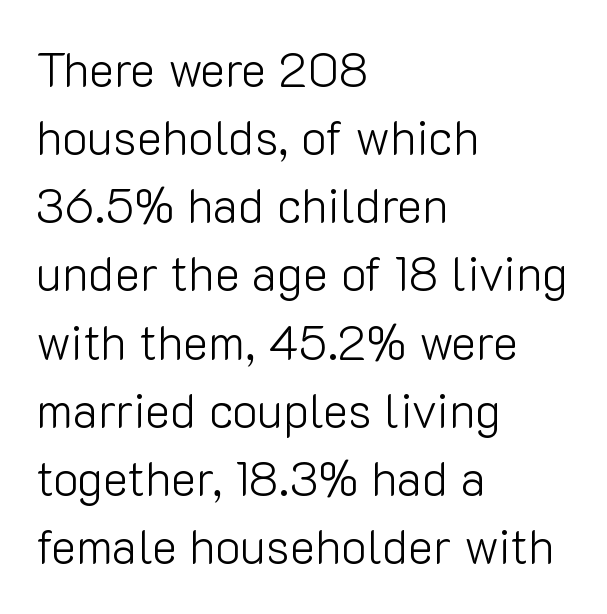
The image shows 48 px light sans-serif type, upright; set left-aligned, normal line spacing (1.42x), normal letter spacing, not underlined; low stroke contrast and a medium x-height.
